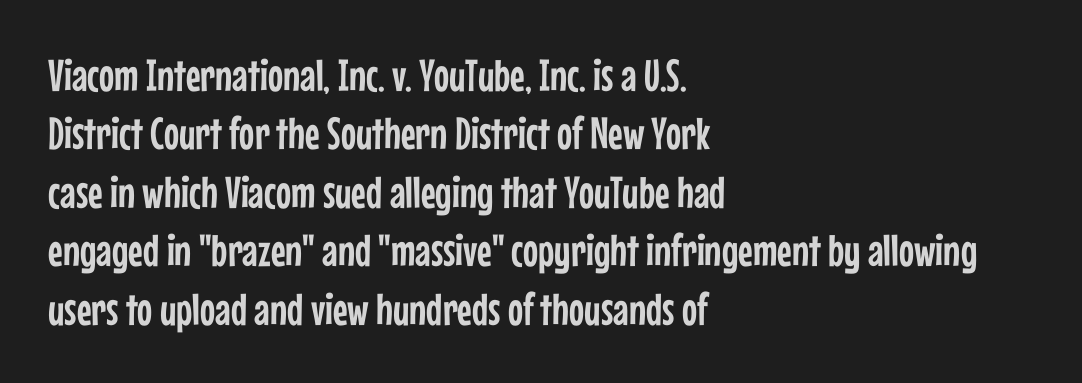
Interline gaps are of average width in this sample. Honestly, the letter spacing is just normal — you wouldn't notice it. You could not count columns in this text — the font is proportionally spaced. Teacher's note: observe the even left margin — that is flush-left alignment. Type without underlining.
